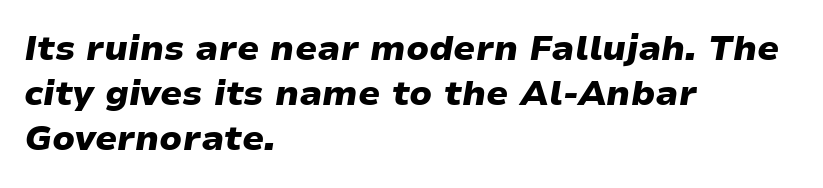
Q: Is the text bold? A: Yes.
Q: Is the text italic (slanted)? A: Yes, it leans right by about 9 degrees.
Q: Is the text underlined? A: No.
Q: How is the paragraph aligned? A: Left-aligned.
Q: Is the spacing between letters normal or unusually wide? A: Normal.
Q: Is the spacing between lines tight, normal or loose? A: Normal.
Q: Width (condensed, normal, or wide)? A: Wide.
Q: Stroke contrast? A: Low.
Q: x-height? A: Medium.
Q: Monospaced? A: No.
